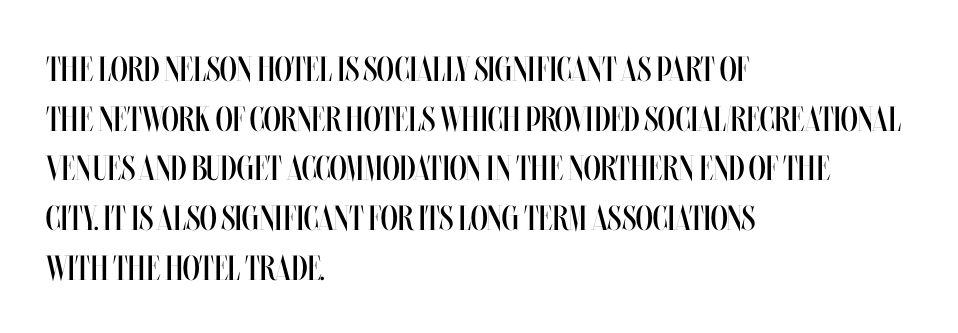
Nobody touched the tracking dial on this one. The rows are spaced the way most documents space them. The rendering uses natural spacing where letterforms have individual widths. Letters rest on an invisible, unmarked baseline. Caption: face not bold, strokes unweighted. A classic flush-left, rag-right setting is used for this passage.
